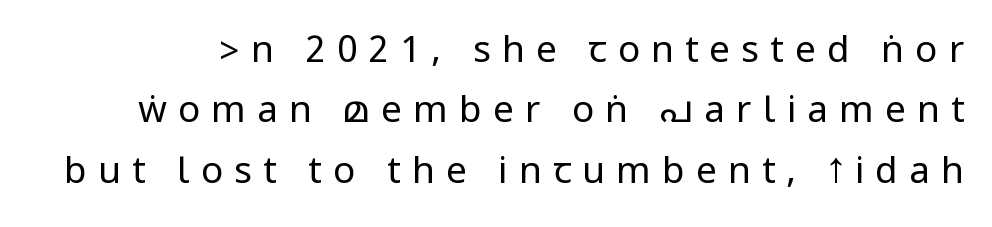
The image shows 37 px regular-weight, condensed sans-serif type, upright; set normal line spacing (1.63x), unusually wide letter spacing (+0.3 em), not underlined; low stroke contrast.
